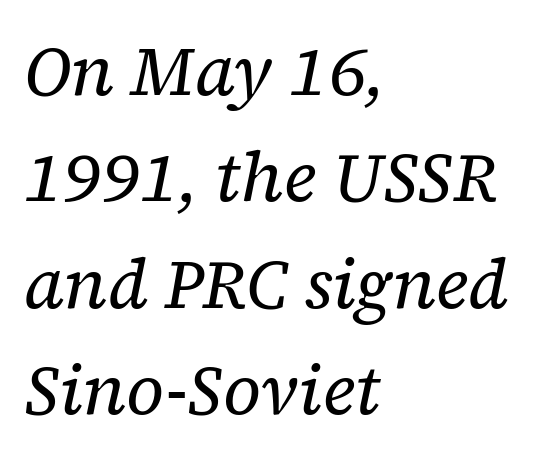
Q: Is the text bold? A: No.
Q: Is the text italic (slanted)? A: Yes, it leans right by about 12 degrees.
Q: Is the typeface a serif or a sans-serif typeface? A: Serif.
Q: Is the text underlined? A: No.
Q: How is the paragraph aligned? A: Left-aligned.
Q: Is the spacing between letters normal or unusually wide? A: Normal.
Q: Is the spacing between lines tight, normal or loose? A: Normal.
Q: Width (condensed, normal, or wide)? A: Normal.
Q: Stroke contrast? A: Low.
Q: x-height? A: Medium.
Q: Monospaced? A: No.
